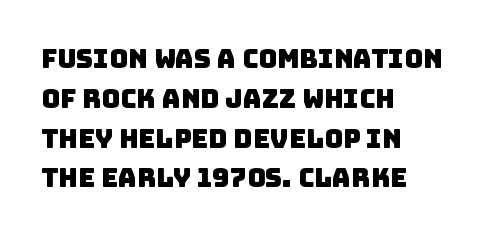
{"underline": "no", "align": "left", "line_spacing": "normal", "line_spacing_ratio": 1.53, "letter_spacing": "normal", "letter_spacing_em": 0.0, "glyph_px": 26}
